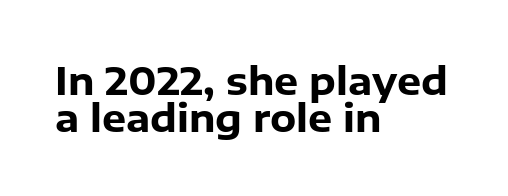
{"serif": "no", "italic": "no", "bold": "yes", "weight": "heavy", "width": "normal", "stroke_contrast": "low", "x_height": "medium", "monospaced": "no", "underline": "no", "align": "left", "line_spacing": "tight", "line_spacing_ratio": 0.97, "letter_spacing": "normal", "letter_spacing_em": 0.0, "glyph_px": 38}
